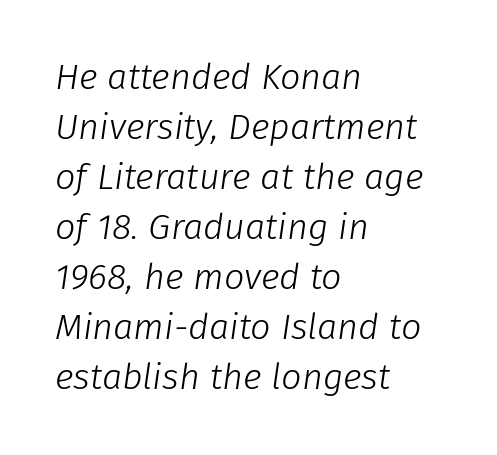
The image shows 36 px light type, italic (leaning right); set left-aligned, normal line spacing (1.39x), normal letter spacing, not underlined; low stroke contrast and a medium x-height.
